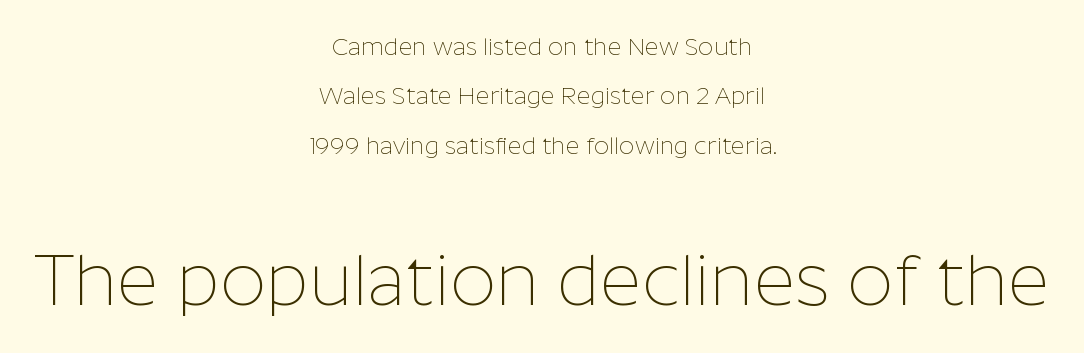
{"serif": "no", "italic": "no", "bold": "no", "weight": "thin", "width": "normal", "stroke_contrast": "low", "x_height": "medium", "monospaced": "no", "underline": "no", "align": "center", "line_spacing": "loose", "line_spacing_ratio": 2.06, "letter_spacing": "normal", "letter_spacing_em": 0.0, "larger_block": "second", "size_ratio": 3.0, "glyph_px": 72}
